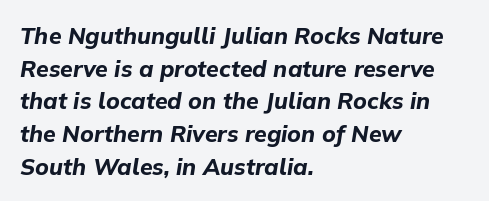
The rendering keeps characters at their native spacing. Plenty of ink on the page — the face is bold. Style check: oblique. Type without underlining. Leading matches the norm, producing a regular column. Caption: multi-line text, flush left, ragged right.
